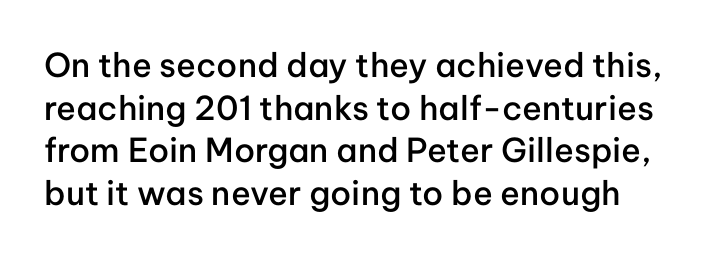
Q: Is the text bold? A: Semi-bold.
Q: Is the text italic (slanted)? A: No, it is upright.
Q: Is the typeface a serif or a sans-serif typeface? A: Sans-serif.
Q: Is the text underlined? A: No.
Q: Is the spacing between letters normal or unusually wide? A: Normal.
Q: Is the spacing between lines tight, normal or loose? A: Normal.
Q: Width (condensed, normal, or wide)? A: Normal.
Q: Stroke contrast? A: Low.
Q: x-height? A: Medium.
Q: Monospaced? A: No.
